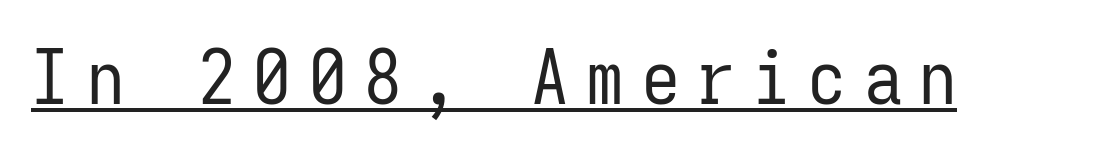
Q: Is the text bold? A: No.
Q: Is the text italic (slanted)? A: No, it is upright.
Q: Is the typeface a serif or a sans-serif typeface? A: Sans-serif.
Q: Is the text underlined? A: Yes.
Q: Is the spacing between letters normal or unusually wide? A: Unusually wide.
Q: Width (condensed, normal, or wide)? A: Condensed.
Q: Stroke contrast? A: Low.
Q: x-height? A: Medium.
Q: Monospaced? A: Yes.
